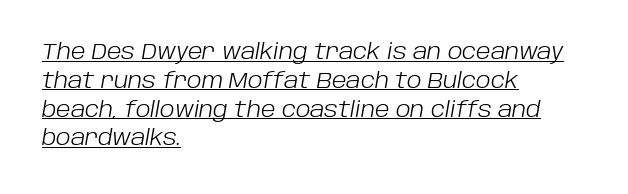
Each word holds together tightly as a unit, with standard inter-letter gaps. The strokes are not fattened; the text isn't bold. In designer terms, the underline attribute is active on this setting. The specimen reads as italic at a glance. Line beginnings align vertically; line endings do not. Successive baselines arrive at the customary interval.
